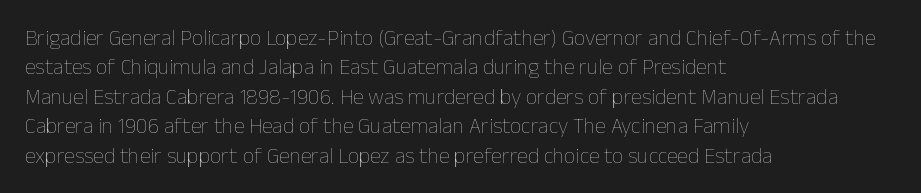
Bare-footed words on every line. Every stem runs plumb, perpendicular to the baseline. The typesetting does not lean heavy: it is not bold. Tracking value appears to be zero — textbook default spacing. The vertical gap from one line to the next is medium.
